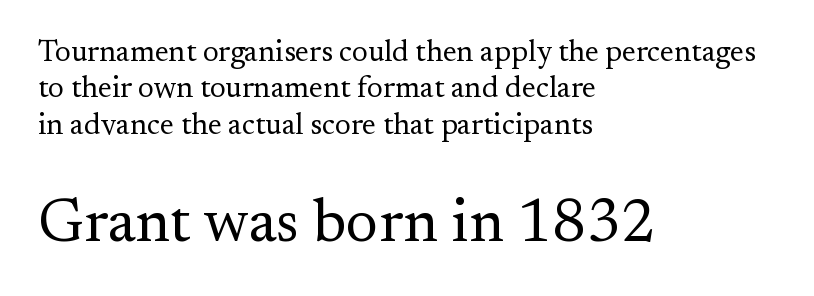
The letters advance in unequal steps, a hallmark of proportional type. Size hierarchy here favors the trailing block over the leading one. Left-aligned paragraph, ragged on the right. These lines keep a tight, regular rhythm from letter to letter. Unbolded letterforms with no extra heft. Underlining? Definitely not there.
